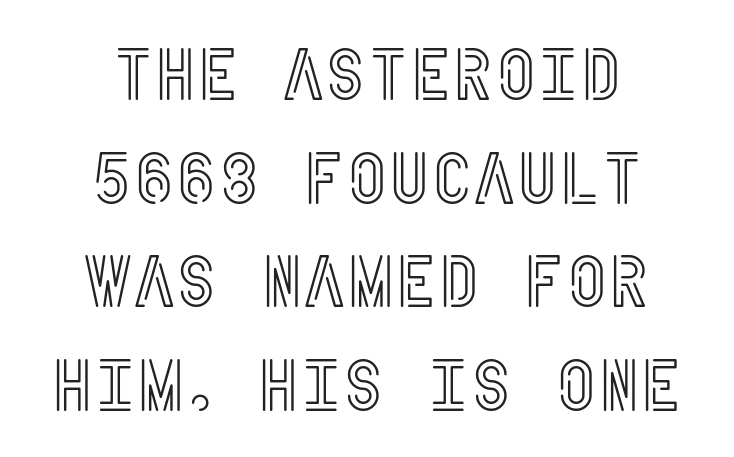
Q: Is the text italic (slanted)? A: No, it is upright.
Q: Is the text underlined? A: No.
Q: How is the paragraph aligned? A: Centered.
Q: Is the spacing between letters normal or unusually wide? A: Normal.
Q: Is the spacing between lines tight, normal or loose? A: Normal.
Q: Width (condensed, normal, or wide)? A: Condensed.
Q: x-height? A: Large.
